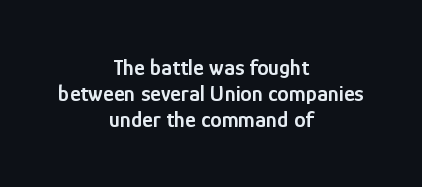
{"italic": "no", "bold": "semi", "underline": "no", "align": "center", "line_spacing": "tight", "line_spacing_ratio": 1.13, "letter_spacing": "normal", "letter_spacing_em": 0.0, "glyph_px": 23}
